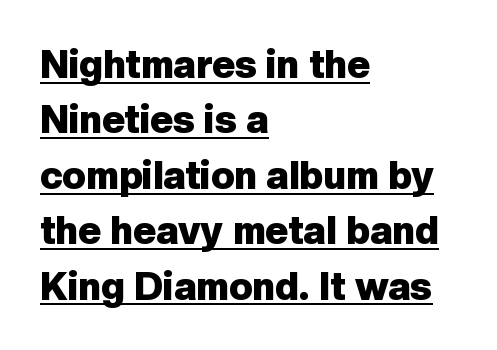
The image shows 39 px heavy sans-serif type, upright; set left-aligned, normal line spacing (1.42x), normal letter spacing, underlined; low stroke contrast and a medium x-height.
